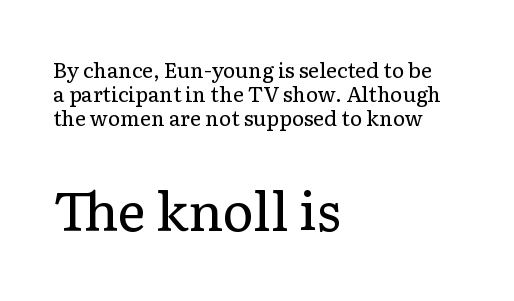
Varying glyph widths throughout — classic text-font behaviour. The weight tops out at a normal text grade. The text block is weighted toward the left margin, trailing off unevenly rightward. How would I describe the line gaps? Narrow and economical.
